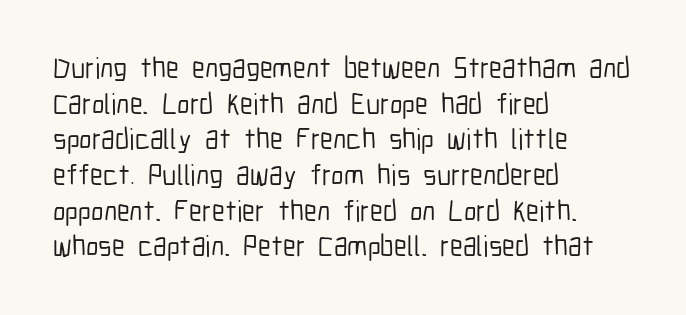
The image shows 29 px condensed sans-serif type, upright; set left-aligned, line spacing 1.23x, normal letter spacing, not underlined; low stroke contrast and a medium x-height.
